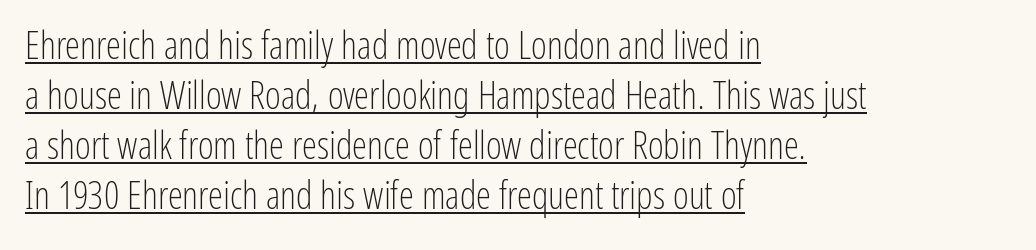
The image shows 38 px light, condensed sans-serif type, upright; set left-aligned, normal line spacing (1.32x), normal letter spacing, underlined; low stroke contrast and a medium x-height.
